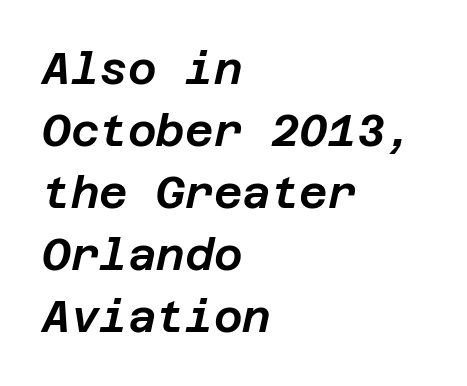
Q: Is the text italic (slanted)? A: Yes, it leans right by about 12 degrees.
Q: Is the text underlined? A: No.
Q: How is the paragraph aligned? A: Left-aligned.
Q: Is the spacing between letters normal or unusually wide? A: Normal.
Q: Is the spacing between lines tight, normal or loose? A: Normal.
Q: Width (condensed, normal, or wide)? A: Normal.
Q: Stroke contrast? A: Low.
Q: x-height? A: Large.
